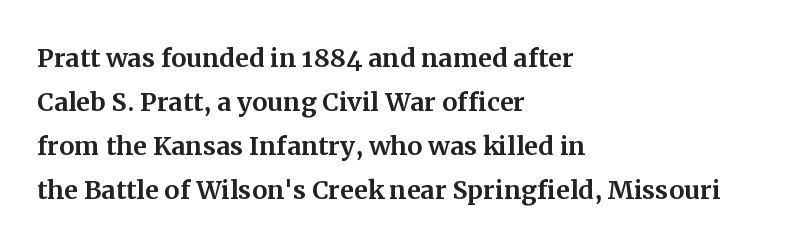
The image shows 34 px serif type, upright; set left-aligned, normal line spacing (1.29x), normal letter spacing, not underlined; medium stroke contrast and a medium x-height.
